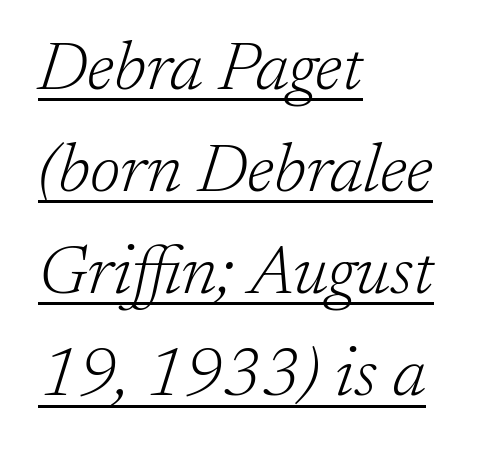
{"serif": "yes", "italic": "yes", "lean": "right", "slant_degrees": 17, "bold": "no", "weight": "light", "width": "normal", "stroke_contrast": "low", "x_height": "medium", "monospaced": "no", "underline": "yes", "align": "left", "line_spacing": "normal", "line_spacing_ratio": 1.48, "letter_spacing": "normal", "letter_spacing_em": 0.0, "glyph_px": 69}
